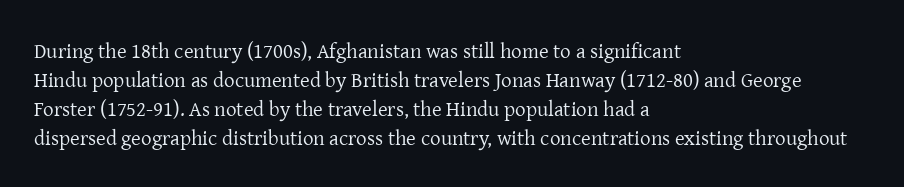
Letters rest on an invisible, unmarked baseline. Heaviness? Minimal to ordinary, like unemphasized prose. The rendering anchors every line to the left-hand side. The line-height multiplier appears to be the usual default.
